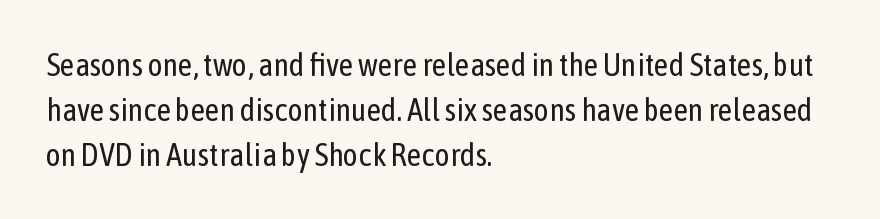
These lines are set flush left with a ragged right edge. The glyphs in this specimen are sans serif. Interline gaps are of average width in this sample. Is this a fixed-width face? No — the glyphs have proportional, varying widths. Designer's note — italics off, roman on. Decoration check: the copy has no underline.
